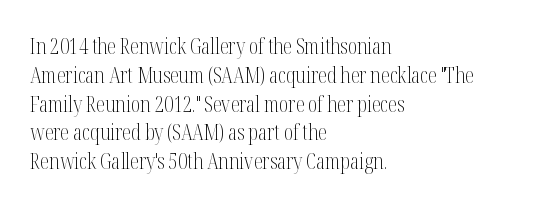
{"italic": "no", "bold": "no", "underline": "no", "align": "left", "line_spacing": "normal", "line_spacing_ratio": 1.31, "letter_spacing": "normal", "letter_spacing_em": 0.0, "glyph_px": 22}
